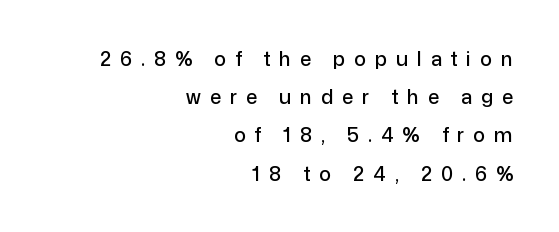
The image shows 20 px text type, upright; set right-aligned, loose line spacing (1.91x), unusually wide letter spacing (+0.44 em), not underlined.
